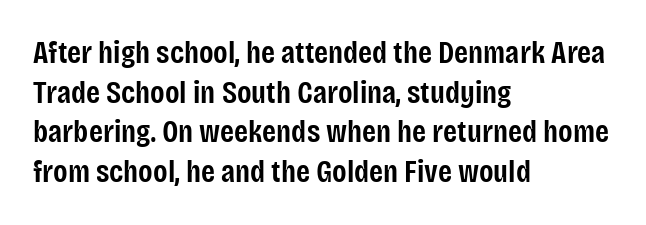
Q: Is the text bold? A: Semi-bold.
Q: Is the text italic (slanted)? A: No, it is upright.
Q: Is the typeface a serif or a sans-serif typeface? A: Sans-serif.
Q: Is the text underlined? A: No.
Q: How is the paragraph aligned? A: Left-aligned.
Q: Is the spacing between letters normal or unusually wide? A: Normal.
Q: Width (condensed, normal, or wide)? A: Condensed.
Q: Stroke contrast? A: Low.
Q: x-height? A: Large.
Q: Monospaced? A: No.
